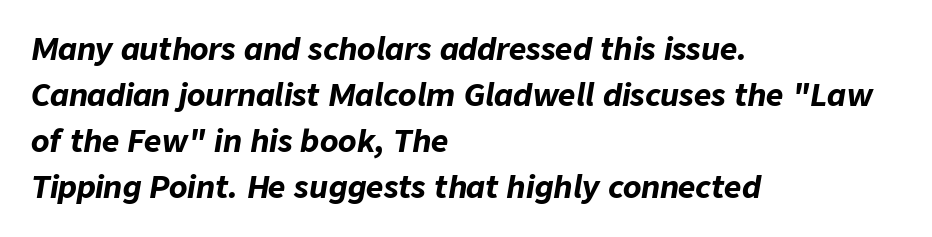
Q: Is the text bold? A: Yes.
Q: Is the text italic (slanted)? A: Yes, it leans right by about 9 degrees.
Q: Is the text underlined? A: No.
Q: How is the paragraph aligned? A: Left-aligned.
Q: Is the spacing between letters normal or unusually wide? A: Normal.
Q: Is the spacing between lines tight, normal or loose? A: Normal.
Q: Width (condensed, normal, or wide)? A: Normal.
Q: Stroke contrast? A: Low.
Q: x-height? A: Medium.
Q: Monospaced? A: No.
